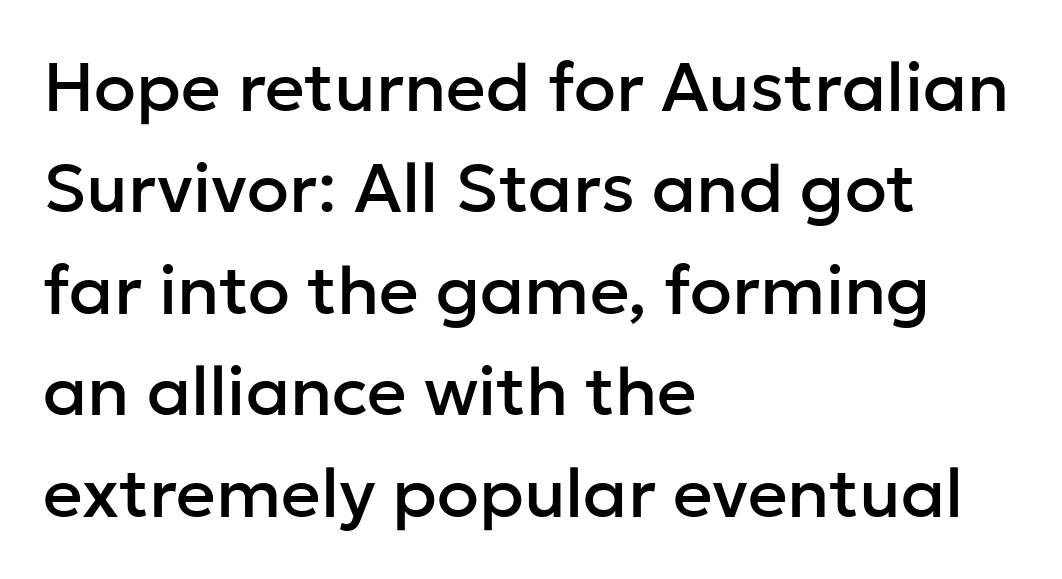
The font family rendered here belongs to the sans-serif group. Students, note that the glyphs here touch the page at normal intervals. Does the lettering tilt? It doesn't — this is upright. Unmarked baselines from the first word to the last.
